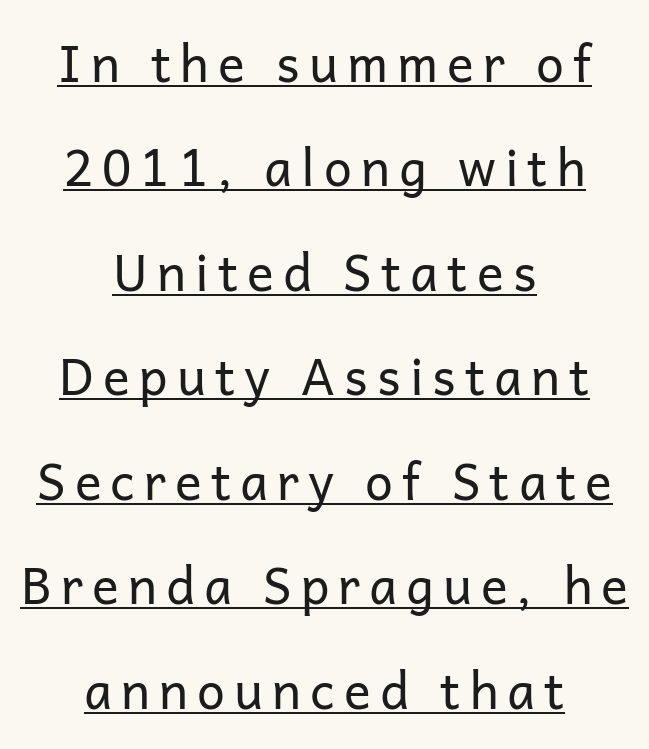
{"serif": "no", "italic": "no", "bold": "no", "weight": "regular", "width": "normal", "stroke_contrast": "low", "x_height": "medium", "monospaced": "no", "underline": "yes", "align": "center", "line_spacing": "loose", "line_spacing_ratio": 2.09, "glyph_px": 50}
